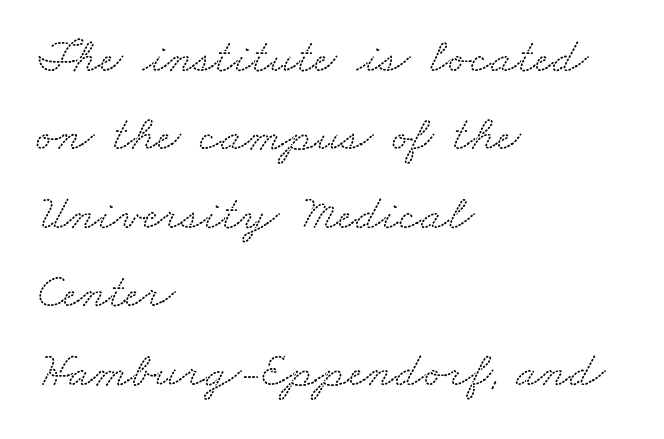
Standard letterfit; no display-style spreading of the glyphs. In CSS terms this would be text-align: left. Is this a fixed-width face? No — the glyphs have proportional, varying widths. Underline: absent.
